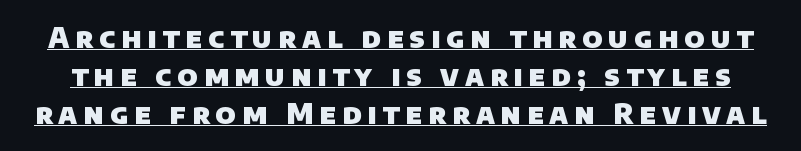
The image shows 28 px heavy sans-serif type; set normal line spacing (1.36x), unusually wide letter spacing (+0.21 em), underlined; low stroke contrast and a large x-height.
